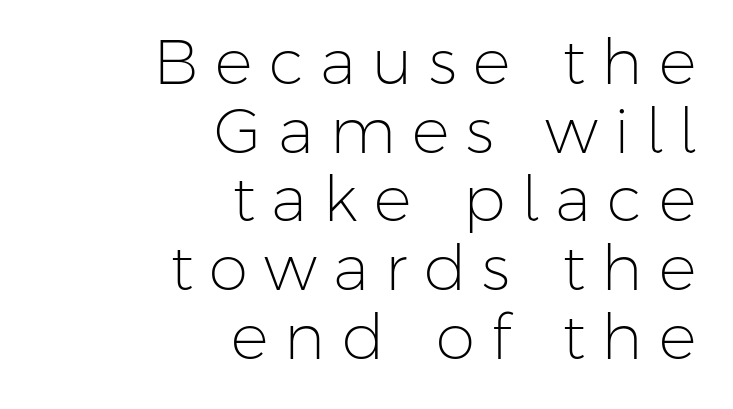
Q: Is the text bold? A: No.
Q: Is the text italic (slanted)? A: No, it is upright.
Q: Is the typeface a serif or a sans-serif typeface? A: Sans-serif.
Q: Is the text underlined? A: No.
Q: How is the paragraph aligned? A: Right-aligned.
Q: Is the spacing between letters normal or unusually wide? A: Unusually wide.
Q: Is the spacing between lines tight, normal or loose? A: Tight.
Q: Width (condensed, normal, or wide)? A: Normal.
Q: Stroke contrast? A: Low.
Q: x-height? A: Medium.
Q: Monospaced? A: No.
